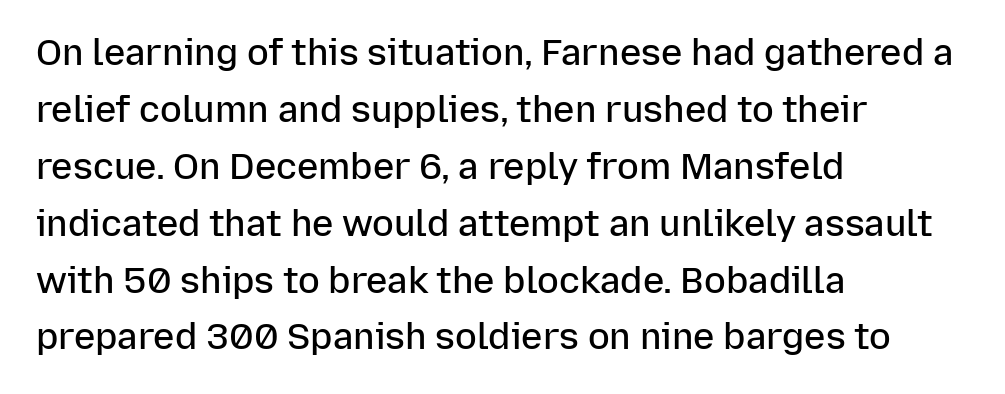
How heavy is the stroke? Medium-heavy — a semibold, shy of bold. If you drew a line through each stem, it would be perfectly vertical. Bare-footed words on every line. The font family rendered here belongs to the sans-serif group. Quick note: interline space is typical. Where is the straight margin? On the left.
